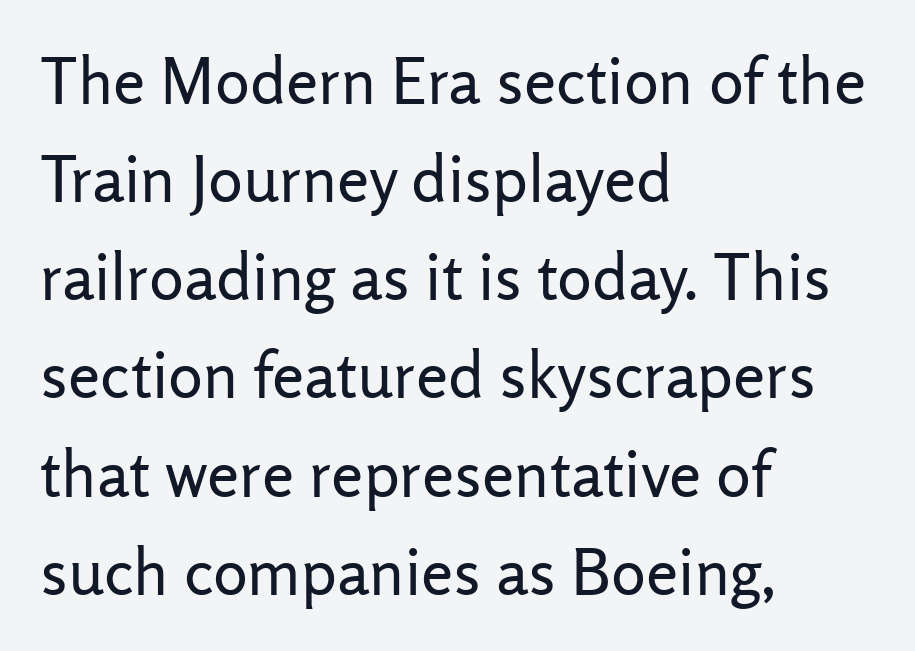
Stroke thickness stays within the range of a standard reading face or lighter. Between one letter and the next there's only the usual sliver of space. Examine the stroke ends and you'll find no serifs. In CSS terms this would be text-align: left. Evenly set lines give the paragraph a standard silhouette.
